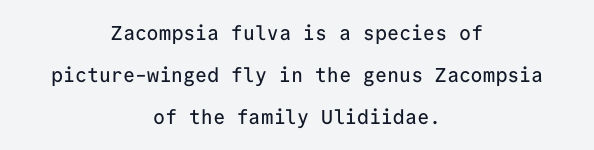
Compared with typical paragraphs, the rows here are farther apart. If you drew a line through each stem, it would be perfectly vertical. The type is set solid horizontally, with unmodified tracking. Has an underline been added? It has not. These lines stack symmetrically, like a column narrowing and widening about its center.
